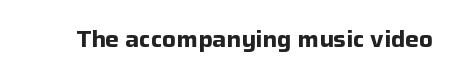
Q: Is the text bold? A: Yes.
Q: Is the text italic (slanted)? A: No, it is upright.
Q: Is the text underlined? A: No.
Q: Is the spacing between letters normal or unusually wide? A: Normal.
